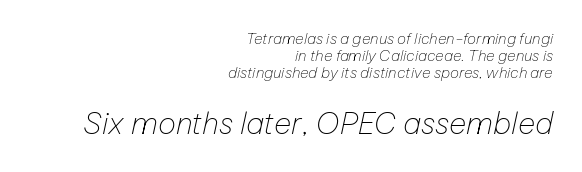
{"italic": "yes", "lean": "right", "slant_degrees": 12, "bold": "no", "weight": "thin", "width": "normal", "stroke_contrast": "low", "x_height": "medium", "monospaced": "no", "underline": "no", "align": "right", "line_spacing": "tight", "line_spacing_ratio": 1.14, "letter_spacing": "normal", "letter_spacing_em": 0.0, "larger_block": "second", "size_ratio": 2.0, "glyph_px": 30}
